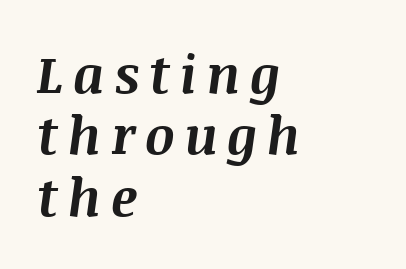
Q: Is the text bold? A: Yes.
Q: Is the text italic (slanted)? A: Yes, it leans right by about 8 degrees.
Q: Is the text underlined? A: No.
Q: How is the paragraph aligned? A: Left-aligned.
Q: Width (condensed, normal, or wide)? A: Normal.
Q: Stroke contrast? A: Medium.
Q: x-height? A: Large.
Q: Monospaced? A: No.
